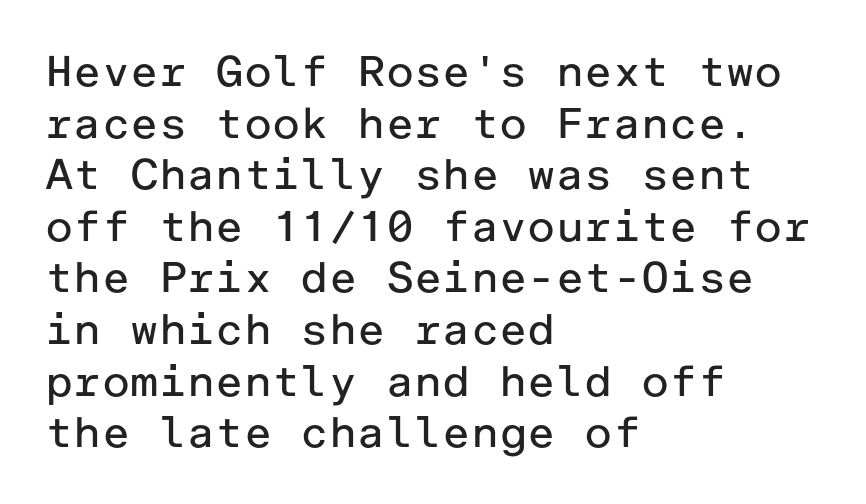
The image shows 43 px regular-weight sans-serif type, upright; set left-aligned, line spacing 1.2x, normal letter spacing, not underlined; low stroke contrast and a medium x-height.
